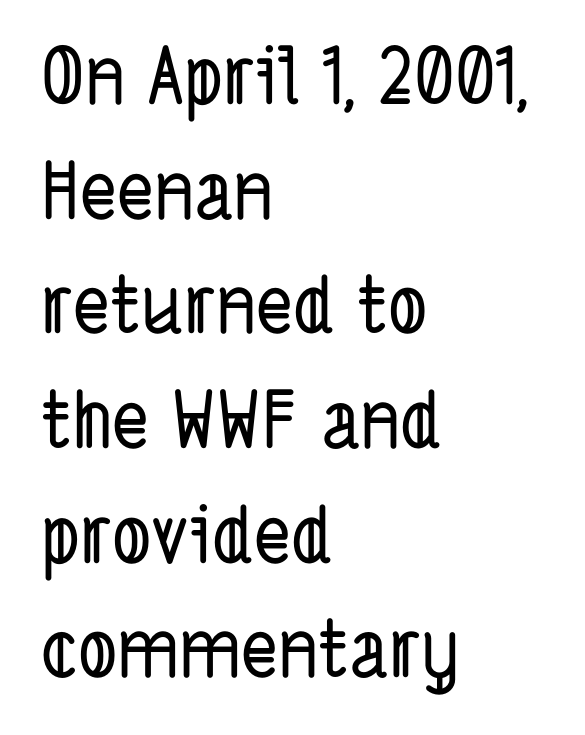
Q: Is the typeface a serif or a sans-serif typeface? A: Sans-serif.
Q: Is the text underlined? A: No.
Q: How is the paragraph aligned? A: Left-aligned.
Q: Is the spacing between letters normal or unusually wide? A: Normal.
Q: Is the spacing between lines tight, normal or loose? A: Normal.
Q: Width (condensed, normal, or wide)? A: Condensed.
Q: Stroke contrast? A: Low.
Q: x-height? A: Medium.
Q: Monospaced? A: No.
